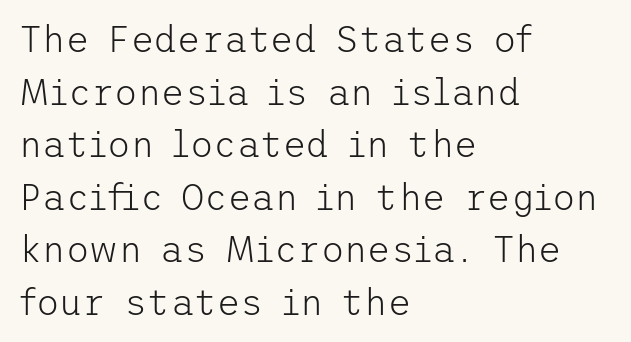
Q: Is the text bold? A: No.
Q: Is the text italic (slanted)? A: No, it is upright.
Q: Is the typeface a serif or a sans-serif typeface? A: Sans-serif.
Q: Is the text underlined? A: No.
Q: How is the paragraph aligned? A: Left-aligned.
Q: Is the spacing between letters normal or unusually wide? A: Normal.
Q: Is the spacing between lines tight, normal or loose? A: Normal.
Q: Width (condensed, normal, or wide)? A: Normal.
Q: Stroke contrast? A: Low.
Q: x-height? A: Medium.
